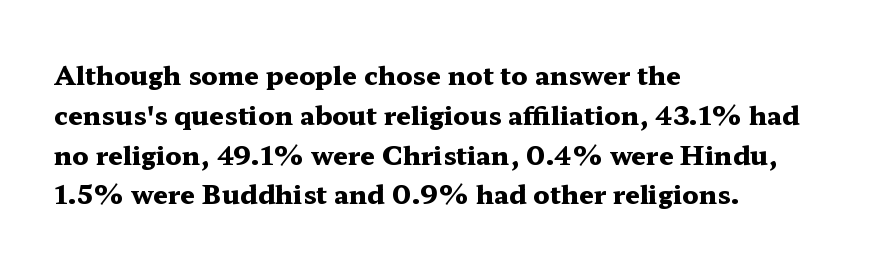
The image shows 26 px bold type, upright; set left-aligned, normal line spacing (1.53x), normal letter spacing, not underlined.
